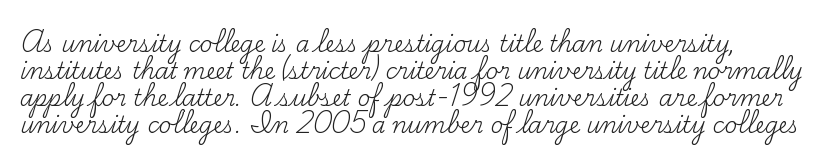
The image shows 22 px text type; set line spacing 1.22x, normal letter spacing, not underlined.
